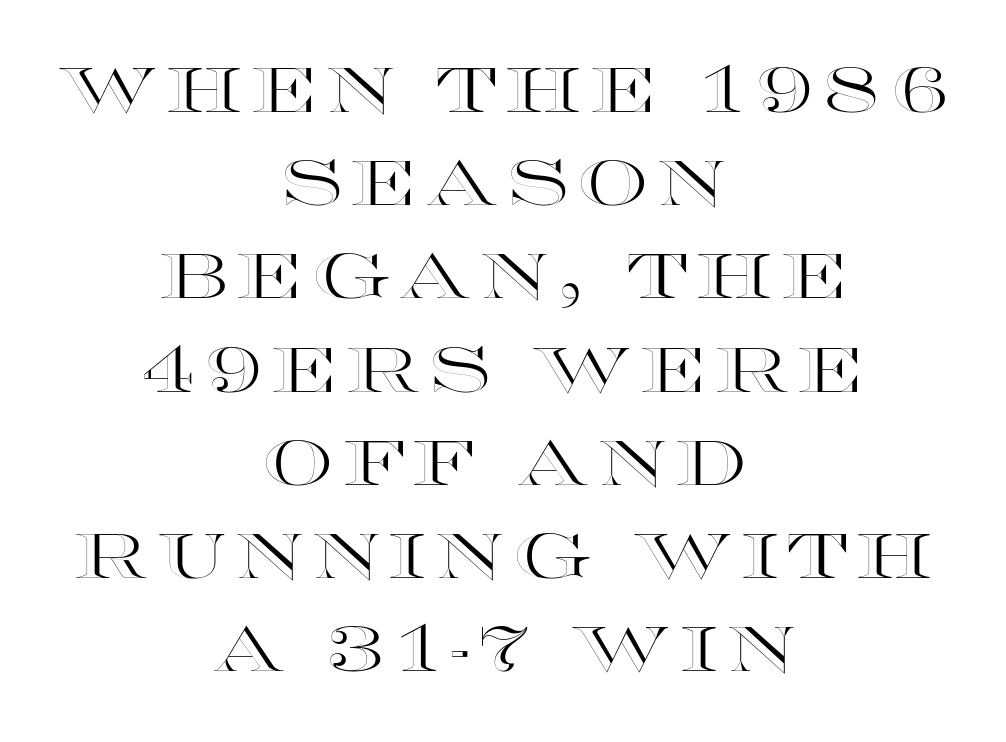
The image shows 63 px wide type, upright; set centered, normal line spacing (1.48x), not underlined; a large x-height.
